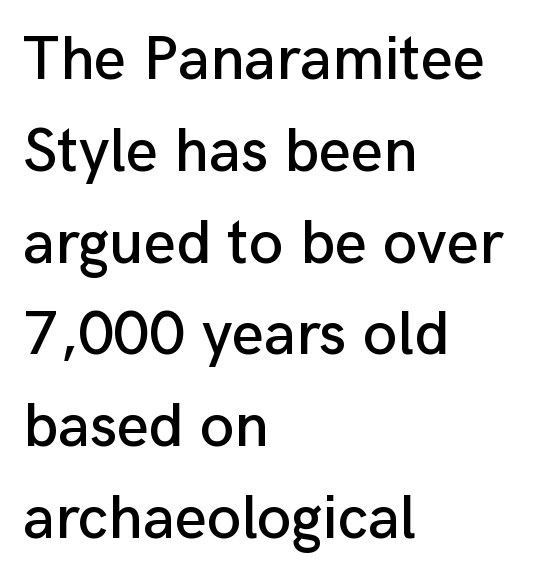
{"serif": "no", "italic": "no", "width": "normal", "stroke_contrast": "low", "x_height": "medium", "monospaced": "no", "underline": "no", "align": "left", "line_spacing": "normal", "line_spacing_ratio": 1.48, "letter_spacing": "normal", "letter_spacing_em": 0.0, "glyph_px": 62}
